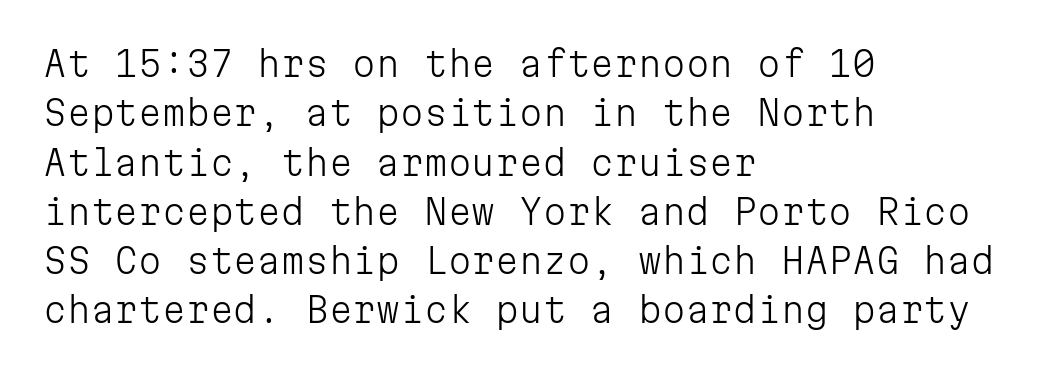
Monospaced: the letters line up in strict vertical columns. Is this a heavy cut? Hardly; it is regular or lighter. This sample uses a sans-serif face. Posture: straight, roman, zero tilt. Each word holds together tightly as a unit, with standard inter-letter gaps. Where is the straight margin? On the left.
